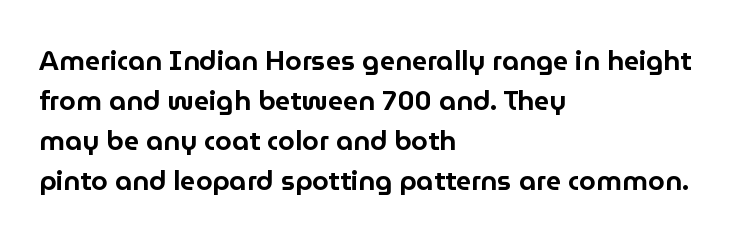
The image shows 27 px text type, upright; set left-aligned, normal line spacing (1.48x), normal letter spacing, not underlined.
